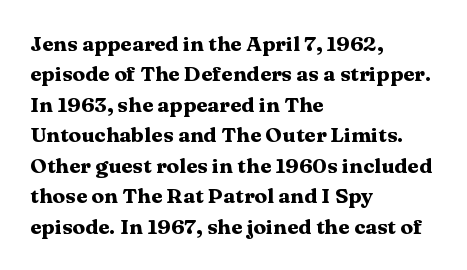
{"italic": "no", "bold": "yes", "underline": "no", "align": "left", "line_spacing": "normal", "line_spacing_ratio": 1.45, "letter_spacing": "normal", "letter_spacing_em": 0.0, "glyph_px": 21}
